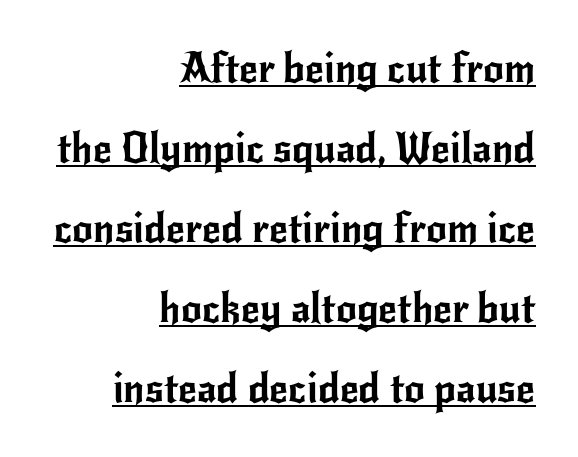
One-word summary of the alignment: right. The specimen reads as upright at a glance. This block would shrink considerably if given ordinary leading; it's expanded now. Note the varied advance widths — an 'i' is clearly narrower than an 'm'. This is sans-serif lettering, the kind often seen on screens and signage.
